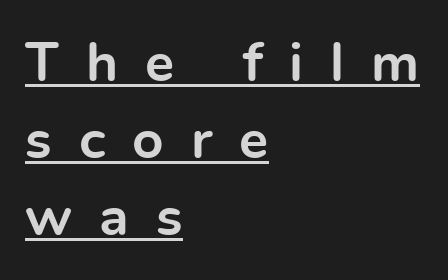
{"serif": "no", "italic": "no", "bold": "yes", "weight": "bold", "width": "normal", "x_height": "medium", "monospaced": "no", "underline": "yes", "align": "left", "line_spacing": "normal", "line_spacing_ratio": 1.4, "letter_spacing": "wide", "letter_spacing_em": 0.49, "glyph_px": 55}
